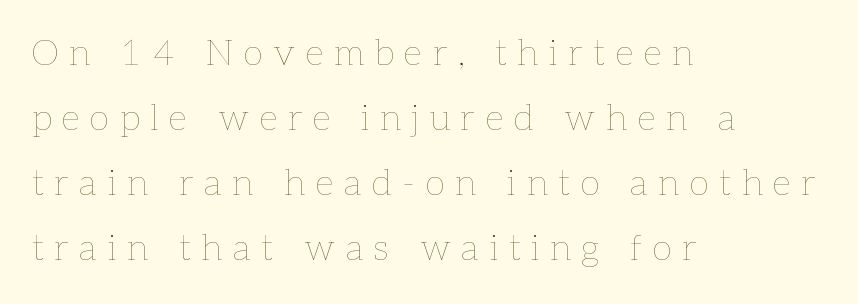
Q: Is the text bold? A: No.
Q: Is the text italic (slanted)? A: No, it is upright.
Q: Is the text underlined? A: No.
Q: How is the paragraph aligned? A: Left-aligned.
Q: Is the spacing between letters normal or unusually wide? A: Unusually wide.
Q: Width (condensed, normal, or wide)? A: Normal.
Q: Stroke contrast? A: Low.
Q: x-height? A: Medium.
Q: Monospaced? A: No.
